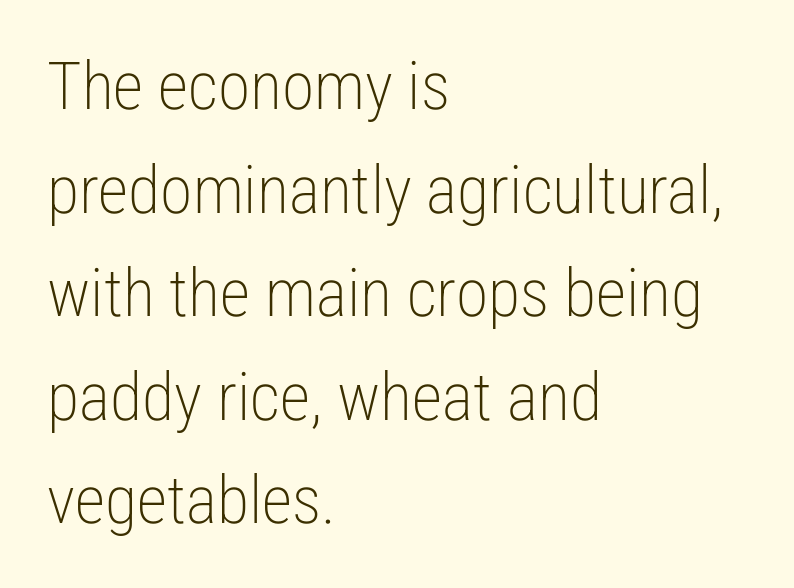
Q: Is the text bold? A: No.
Q: Is the text italic (slanted)? A: No, it is upright.
Q: Is the typeface a serif or a sans-serif typeface? A: Sans-serif.
Q: Is the text underlined? A: No.
Q: How is the paragraph aligned? A: Left-aligned.
Q: Is the spacing between letters normal or unusually wide? A: Normal.
Q: Is the spacing between lines tight, normal or loose? A: Normal.
Q: Width (condensed, normal, or wide)? A: Condensed.
Q: Stroke contrast? A: Low.
Q: x-height? A: Medium.
Q: Monospaced? A: No.
